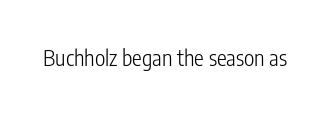
Q: Is the text bold? A: No.
Q: Is the text italic (slanted)? A: No, it is upright.
Q: Is the text underlined? A: No.
Q: Is the spacing between letters normal or unusually wide? A: Normal.
